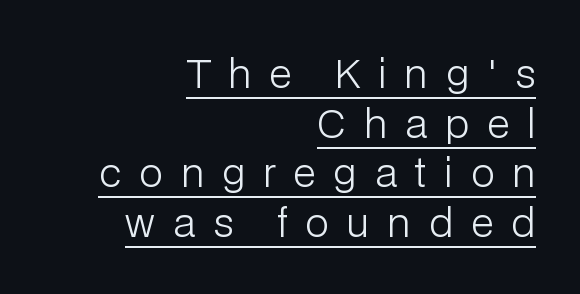
The image shows 39 px light sans-serif type, upright; set right-aligned, normal line spacing (1.27x), unusually wide letter spacing (+0.47 em), underlined; low stroke contrast and a medium x-height.
